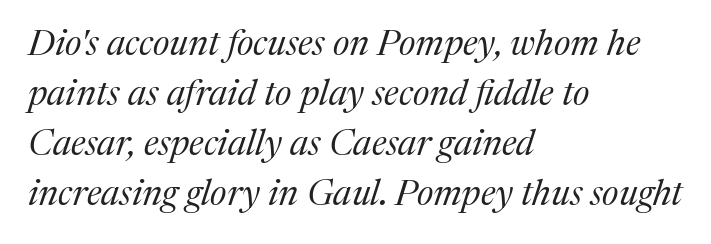
Q: Is the text bold? A: No.
Q: Is the text italic (slanted)? A: Yes, it leans right by about 17 degrees.
Q: Is the typeface a serif or a sans-serif typeface? A: Serif.
Q: Is the text underlined? A: No.
Q: How is the paragraph aligned? A: Left-aligned.
Q: Is the spacing between letters normal or unusually wide? A: Normal.
Q: Is the spacing between lines tight, normal or loose? A: Normal.
Q: Width (condensed, normal, or wide)? A: Normal.
Q: Stroke contrast? A: Medium.
Q: x-height? A: Medium.
Q: Monospaced? A: No.
